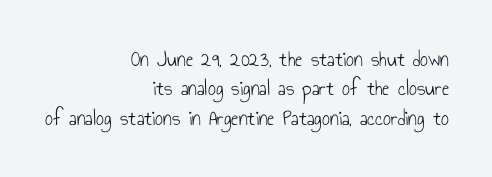
Notice how the stems are strictly vertical — no italics here. Casual observation: everything's shoved over to the right. Lines of text with bare space underneath. This block has exactly the height ordinary leading produces. Nothing unusual about the tracking: characters are spaced as the font intends.
